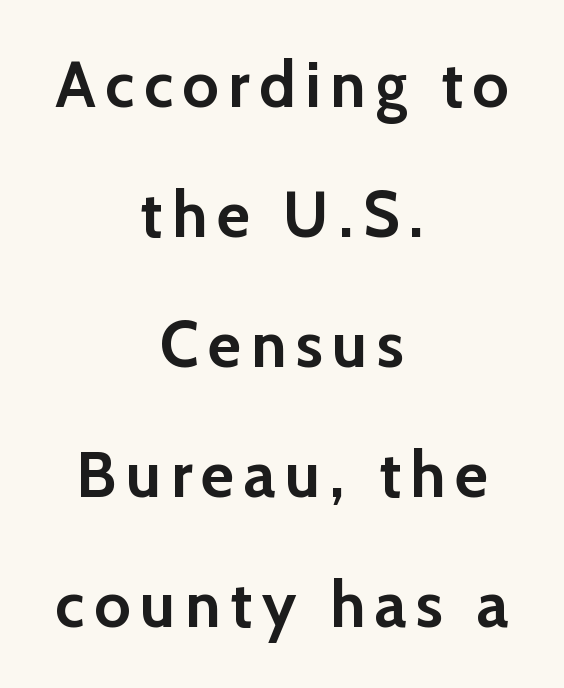
Summary of vertical rhythm: relaxed, with wide interline spacing. A clean baseline with only descenders dipping below it. The font family rendered here belongs to the sans-serif group. Upright lettering throughout.
